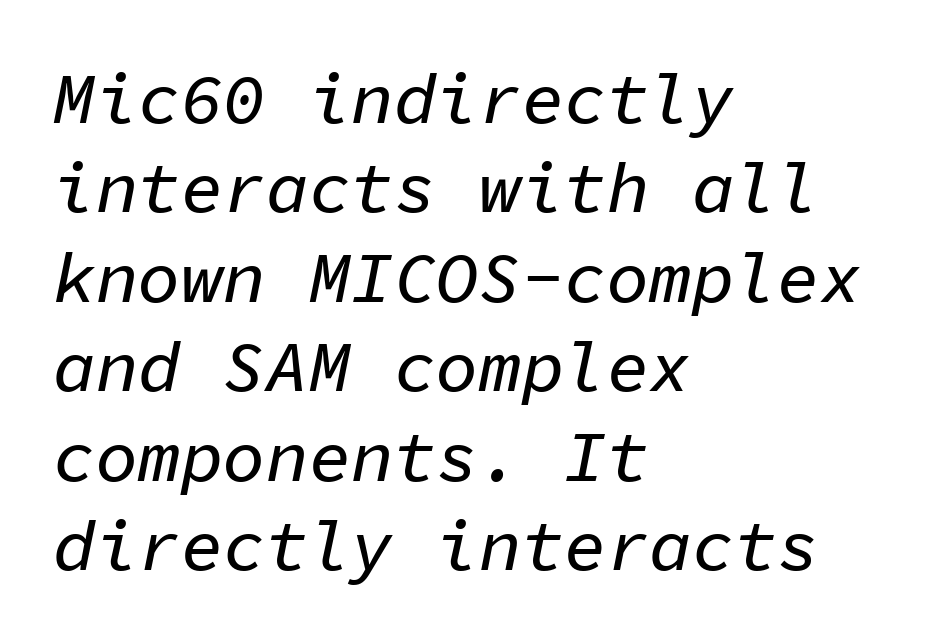
{"italic": "yes", "lean": "right", "slant_degrees": 11, "width": "normal", "stroke_contrast": "low", "x_height": "medium", "monospaced": "yes", "underline": "no", "align": "left", "line_spacing": "normal", "line_spacing_ratio": 1.26, "letter_spacing": "normal", "letter_spacing_em": 0.0, "glyph_px": 71}
